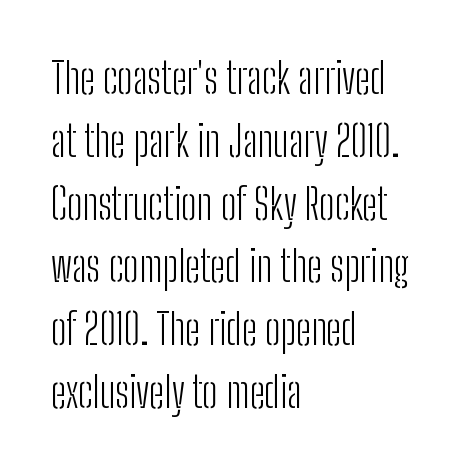
{"serif": "no", "italic": "no", "bold": "no", "weight": "light", "width": "condensed", "stroke_contrast": "low", "x_height": "medium", "monospaced": "no", "underline": "no", "align": "left", "line_spacing": "normal", "line_spacing_ratio": 1.46, "letter_spacing": "normal", "letter_spacing_em": 0.0, "glyph_px": 43}
